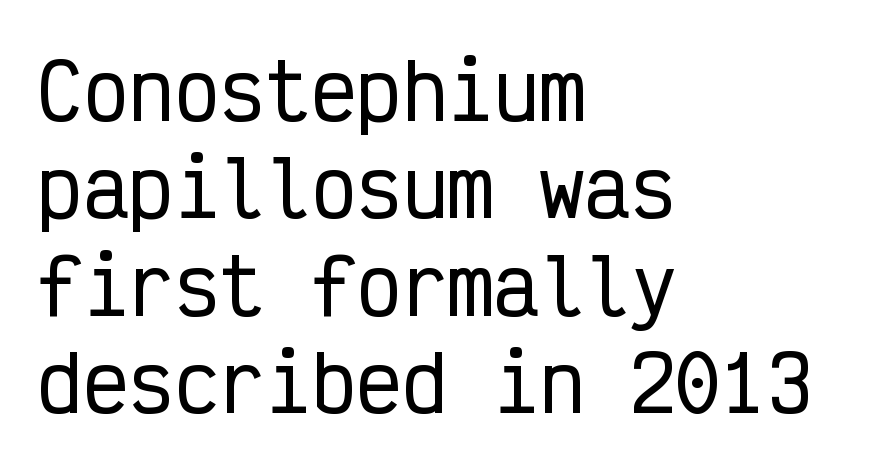
This rendering employs a face without finishing strokes, i.e., a sans-serif. This block has exactly the height ordinary leading produces. Monospaced: the letters line up in strict vertical columns. Line starts are locked; line ends wander. A typesetter would call this zero additional tracking.
